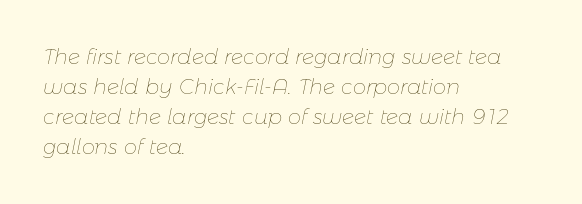
Baseline-to-baseline distance is the conventional proportion of letter height. Would a proofreader flag this as italicized? Yes. Spacing between characters is what you'd get straight out of the box. These lines stack with their left ends in a neat column. Decoration check: the copy has no underline.
